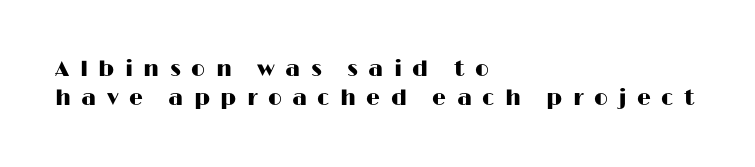
Q: Is the text italic (slanted)? A: No, it is upright.
Q: Is the text underlined? A: No.
Q: How is the paragraph aligned? A: Left-aligned.
Q: Is the spacing between letters normal or unusually wide? A: Unusually wide.
Q: Is the spacing between lines tight, normal or loose? A: Normal.
